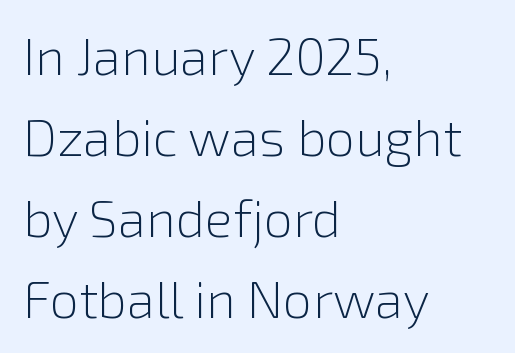
The image shows 52 px light sans-serif type, upright; set left-aligned, normal line spacing (1.56x), normal letter spacing, not underlined; a medium x-height.
